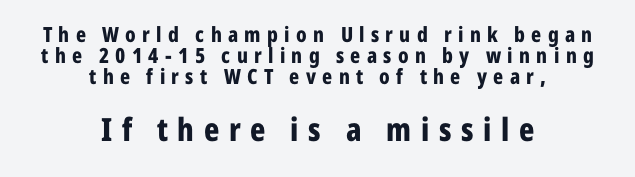
The face used here appears at its bigger size in the lower chunk. The type is letterspaced generously, with wide tracking. Any mark beneath the type? The region is blank. Tightly led — the rows are bunched.
